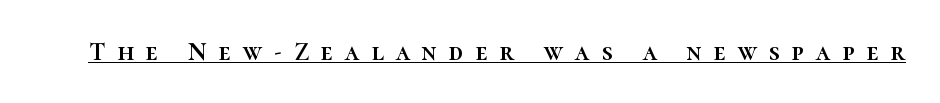
{"italic": "no", "underline": "yes", "letter_spacing": "wide", "letter_spacing_em": 0.46, "glyph_px": 26}
